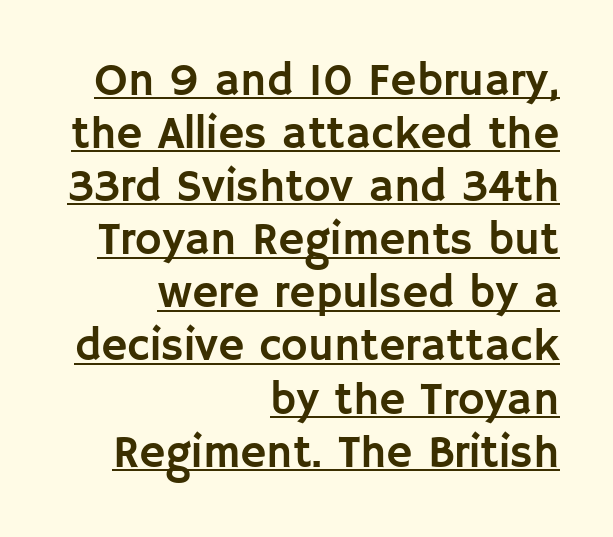
Q: Is the text italic (slanted)? A: No, it is upright.
Q: Is the typeface a serif or a sans-serif typeface? A: Sans-serif.
Q: Is the text underlined? A: Yes.
Q: How is the paragraph aligned? A: Right-aligned.
Q: Is the spacing between letters normal or unusually wide? A: Normal.
Q: Width (condensed, normal, or wide)? A: Normal.
Q: Stroke contrast? A: Low.
Q: x-height? A: Large.
Q: Monospaced? A: No.
